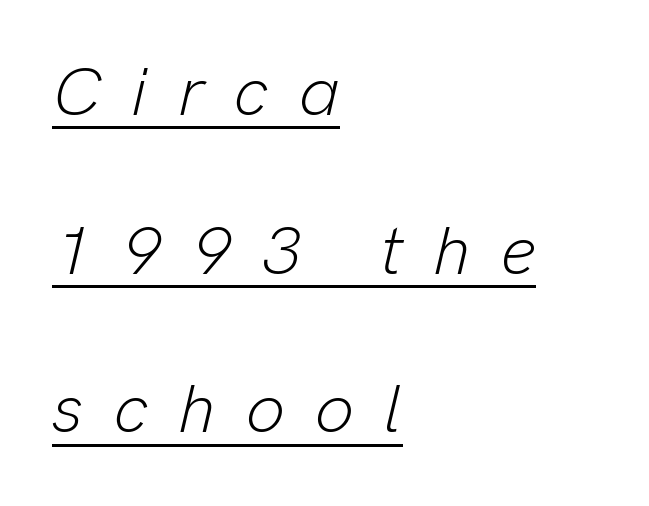
Characters are canted at an angle relative to the baseline's perpendicular. Nothing heavy about these letters — not bold at all. Where is the straight margin? On the left. What decoration does the sample have? An underline. Look at the tracking — it's clearly loosened, letters drifting apart. Looks like regular typesetting: each glyph gets only the width it needs.
